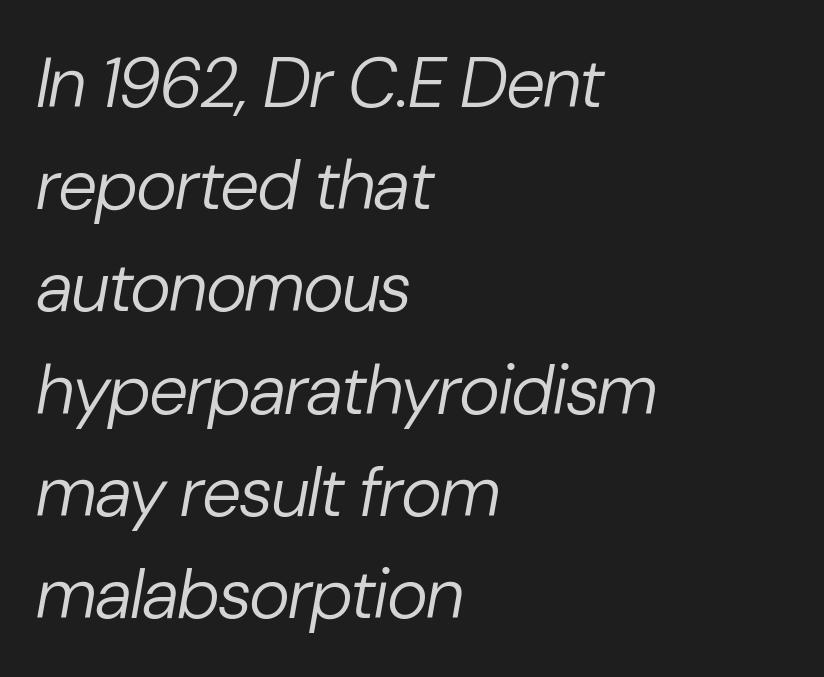
Q: Is the text bold? A: No.
Q: Is the text italic (slanted)? A: Yes, it leans right by about 10 degrees.
Q: Is the text underlined? A: No.
Q: How is the paragraph aligned? A: Left-aligned.
Q: Is the spacing between letters normal or unusually wide? A: Normal.
Q: Is the spacing between lines tight, normal or loose? A: Normal.
Q: Width (condensed, normal, or wide)? A: Normal.
Q: Stroke contrast? A: Low.
Q: x-height? A: Medium.
Q: Monospaced? A: No.
